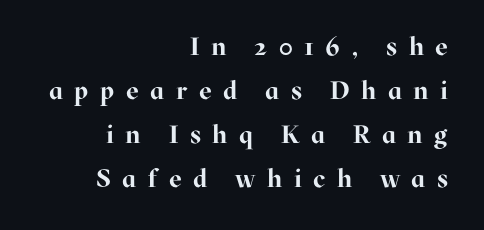
Q: Is the text bold? A: Yes.
Q: Is the text italic (slanted)? A: No, it is upright.
Q: Is the text underlined? A: No.
Q: How is the paragraph aligned? A: Right-aligned.
Q: Is the spacing between letters normal or unusually wide? A: Unusually wide.
